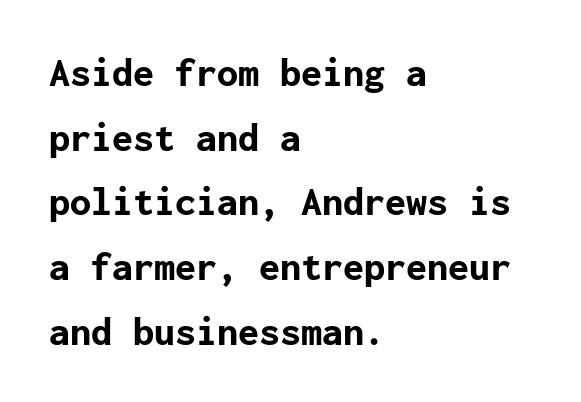
The image shows 42 px bold sans-serif type, upright; set left-aligned, normal line spacing (1.54x), normal letter spacing, not underlined; low stroke contrast and a medium x-height.
